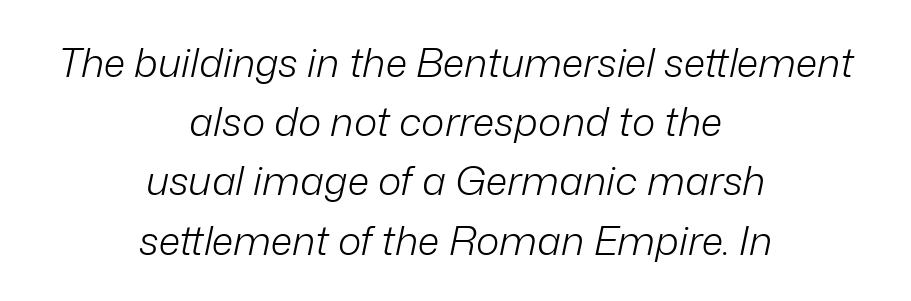
{"italic": "yes", "lean": "right", "slant_degrees": 12, "bold": "no", "weight": "light", "width": "normal", "stroke_contrast": "low", "x_height": "medium", "monospaced": "no", "underline": "no", "align": "center", "line_spacing": "normal", "line_spacing_ratio": 1.48, "letter_spacing": "normal", "letter_spacing_em": 0.0, "glyph_px": 40}
